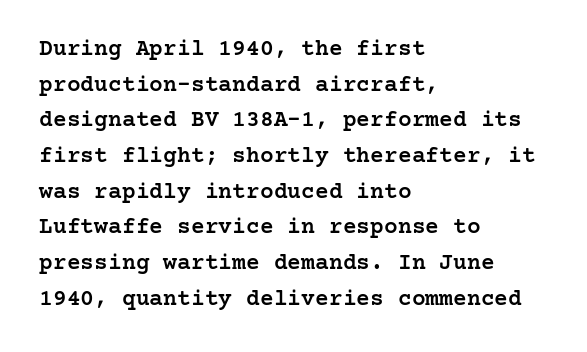
The image shows 23 px text type, upright; set left-aligned, normal line spacing (1.55x), normal letter spacing, not underlined.
